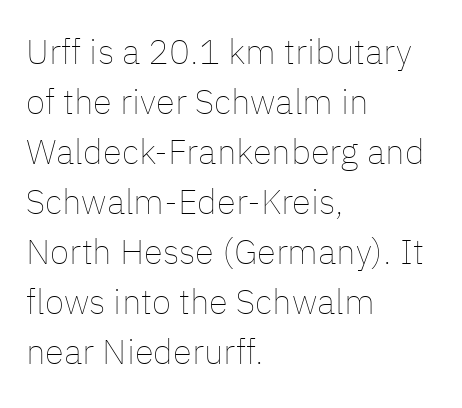
The text block is weighted toward the left margin, trailing off unevenly rightward. A quiet, ordinary-to-light weight characterises the typeface. Note the varied advance widths — an 'i' is clearly narrower than an 'm'. Unmarked baselines from the first word to the last. In terms of leading, this rendering sits right in the middle.
